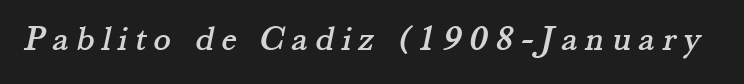
{"serif": "yes", "width": "normal", "stroke_contrast": "medium", "x_height": "small", "monospaced": "no", "underline": "no", "letter_spacing": "wide", "letter_spacing_em": 0.21, "glyph_px": 36}
